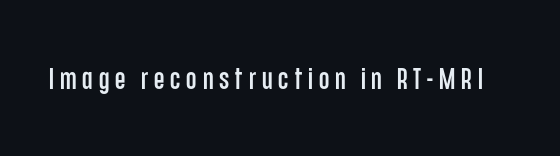
Q: Is the text italic (slanted)? A: No, it is upright.
Q: Is the typeface a serif or a sans-serif typeface? A: Sans-serif.
Q: Is the text underlined? A: No.
Q: Is the spacing between letters normal or unusually wide? A: Unusually wide.
Q: Width (condensed, normal, or wide)? A: Condensed.
Q: Stroke contrast? A: Low.
Q: x-height? A: Large.
Q: Monospaced? A: No.
